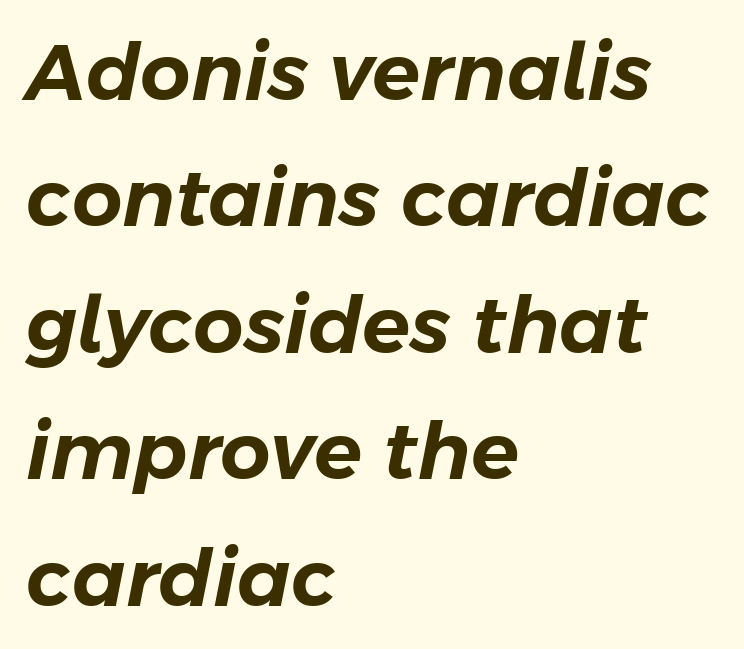
Q: Is the text italic (slanted)? A: Yes, it leans right by about 11 degrees.
Q: Is the text underlined? A: No.
Q: How is the paragraph aligned? A: Left-aligned.
Q: Is the spacing between letters normal or unusually wide? A: Normal.
Q: Is the spacing between lines tight, normal or loose? A: Normal.
Q: Width (condensed, normal, or wide)? A: Normal.
Q: Stroke contrast? A: Low.
Q: x-height? A: Medium.
Q: Monospaced? A: No.
